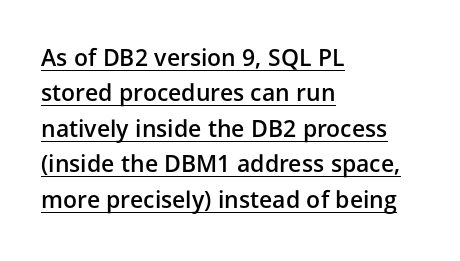
{"italic": "no", "bold": "semi", "underline": "yes", "align": "left", "line_spacing": "normal", "line_spacing_ratio": 1.54, "letter_spacing": "normal", "letter_spacing_em": 0.0, "glyph_px": 23}
